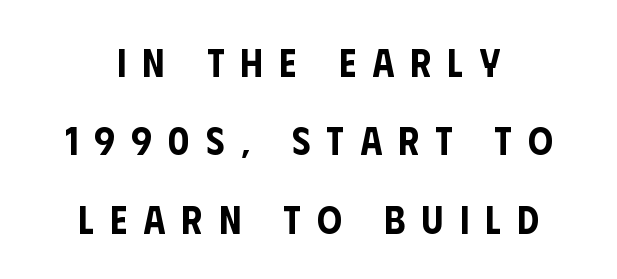
The image shows 39 px condensed sans-serif type, upright; set centered, loose line spacing (2.01x), unusually wide letter spacing (+0.42 em), not underlined; low stroke contrast and a large x-height.
